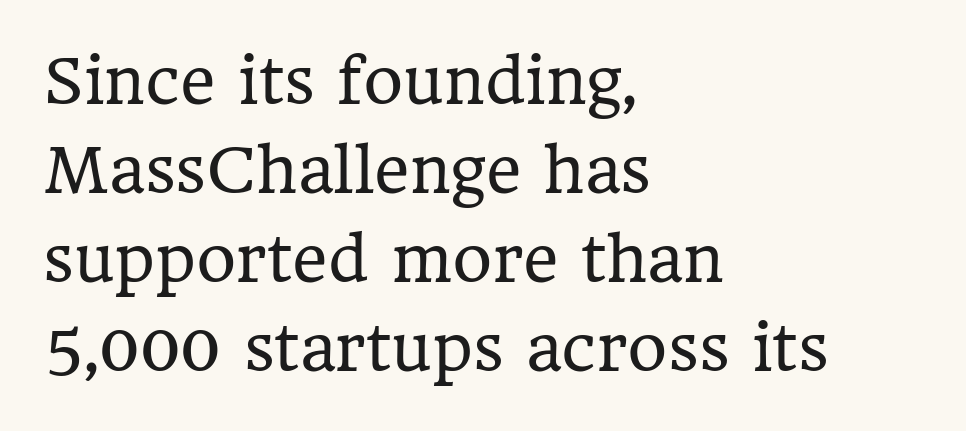
Q: Is the text bold? A: No.
Q: Is the text italic (slanted)? A: No, it is upright.
Q: Is the typeface a serif or a sans-serif typeface? A: Serif.
Q: Is the text underlined? A: No.
Q: How is the paragraph aligned? A: Left-aligned.
Q: Is the spacing between letters normal or unusually wide? A: Normal.
Q: Is the spacing between lines tight, normal or loose? A: Normal.
Q: Width (condensed, normal, or wide)? A: Normal.
Q: Stroke contrast? A: Low.
Q: x-height? A: Medium.
Q: Monospaced? A: No.
